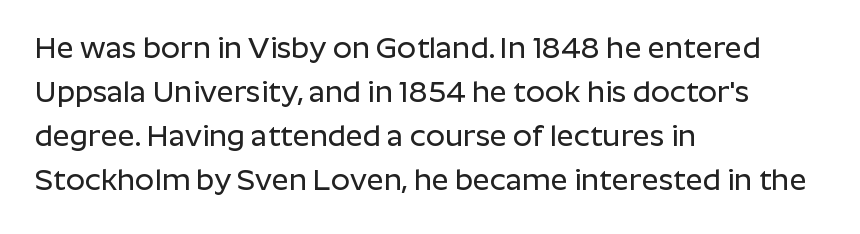
{"serif": "no", "italic": "no", "width": "normal", "stroke_contrast": "low", "x_height": "medium", "monospaced": "no", "underline": "no", "align": "left", "line_spacing": "normal", "line_spacing_ratio": 1.47, "letter_spacing": "normal", "letter_spacing_em": 0.0, "glyph_px": 30}
